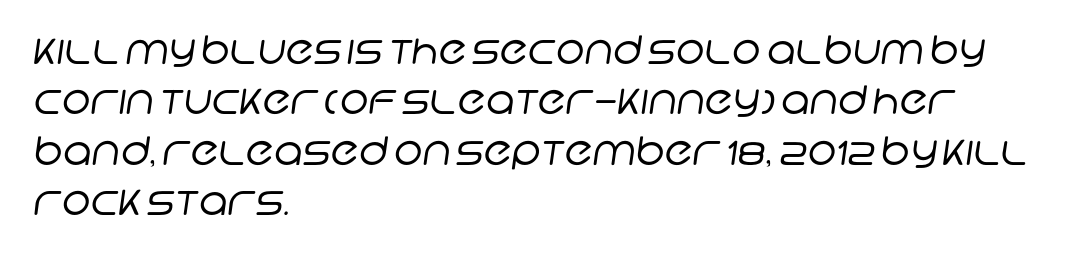
The typesetter chose a ragged-right arrangement here. Look at the tracking — it's just the regular setting, nothing added. Are there feet on the stems? There aren't — it's a sans. Baseline-to-baseline distance is the conventional proportion of letter height. Plain, unruled lines of type.
